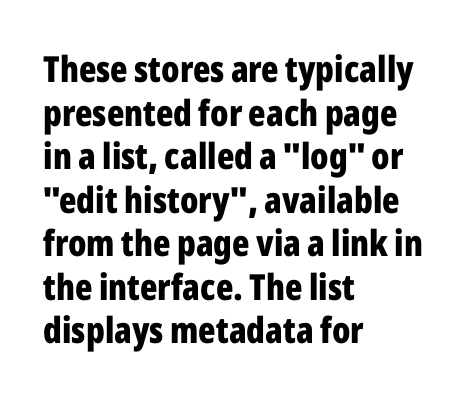
The lines in this sample share a left origin and differ only in where they stop. Typographically, this falls in the sans-serif category. Letters rest on an invisible, unmarked baseline. As a designer I'd log this as weight 700, bold. Observe the ordinary spacing: letters are neighbours, not strangers.
